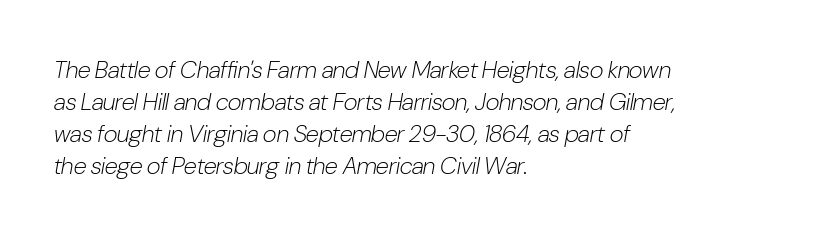
Q: Is the text bold? A: No.
Q: Is the text italic (slanted)? A: Yes, it leans right by about 10 degrees.
Q: Is the text underlined? A: No.
Q: How is the paragraph aligned? A: Left-aligned.
Q: Is the spacing between letters normal or unusually wide? A: Normal.
Q: Is the spacing between lines tight, normal or loose? A: Normal.
